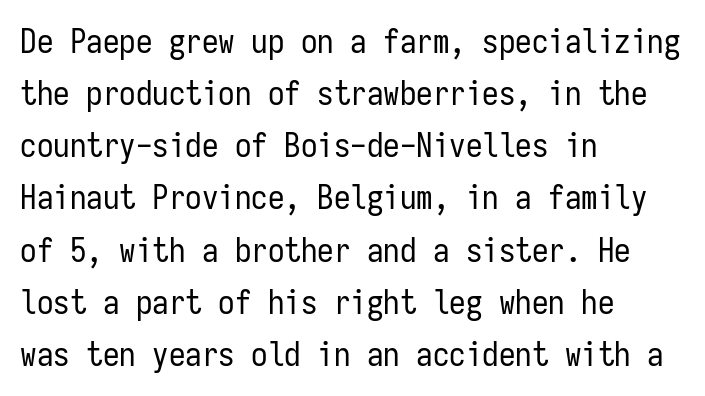
The image shows 33 px regular-weight, condensed sans-serif type, upright, monospaced; set left-aligned, normal line spacing (1.58x), normal letter spacing, not underlined; low stroke contrast and a medium x-height.
